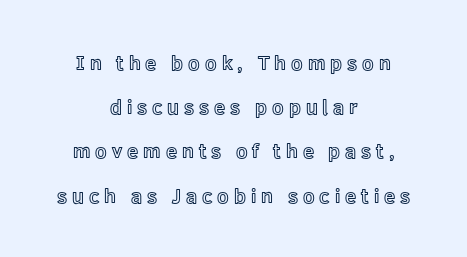
The rendering inserts visible extra space after every character. The type sits square on the baseline with zero lean. Summary of vertical rhythm: relaxed, with wide interline spacing. Short and long lines alike share a common midpoint. Underlining? Definitely not there.
